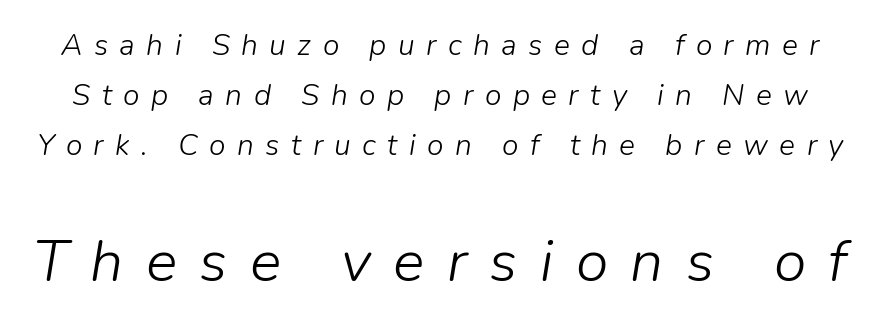
Q: Is the text bold? A: No.
Q: Is the text italic (slanted)? A: Yes, it leans right by about 9 degrees.
Q: Is the text underlined? A: No.
Q: Is the spacing between letters normal or unusually wide? A: Unusually wide.
Q: Is the spacing between lines tight, normal or loose? A: Normal.
Q: Which block of text is set in a larger size, the first (top) or the second (bottom)? A: The second (bottom) one.
Q: Width (condensed, normal, or wide)? A: Normal.
Q: Stroke contrast? A: Low.
Q: x-height? A: Medium.
Q: Monospaced? A: No.
